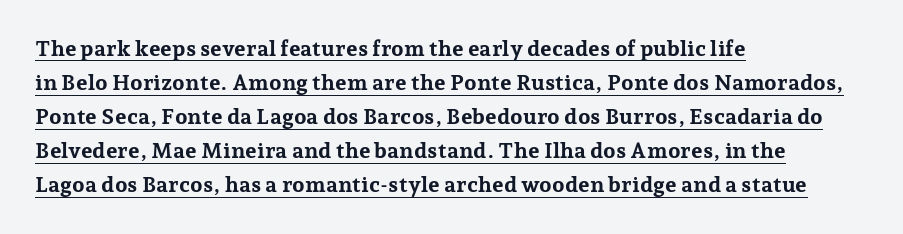
{"italic": "no", "bold": "yes", "underline": "yes", "align": "left", "line_spacing": "normal", "line_spacing_ratio": 1.55, "letter_spacing": "normal", "letter_spacing_em": 0.0, "glyph_px": 22}
